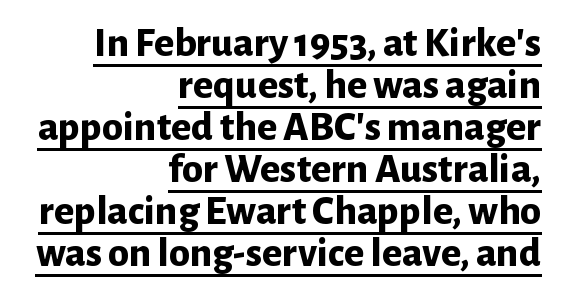
Q: Is the text bold? A: Yes.
Q: Is the text italic (slanted)? A: No, it is upright.
Q: Is the typeface a serif or a sans-serif typeface? A: Sans-serif.
Q: Is the text underlined? A: Yes.
Q: How is the paragraph aligned? A: Right-aligned.
Q: Is the spacing between letters normal or unusually wide? A: Normal.
Q: Is the spacing between lines tight, normal or loose? A: Tight.
Q: Width (condensed, normal, or wide)? A: Normal.
Q: Stroke contrast? A: Low.
Q: x-height? A: Medium.
Q: Monospaced? A: No.
